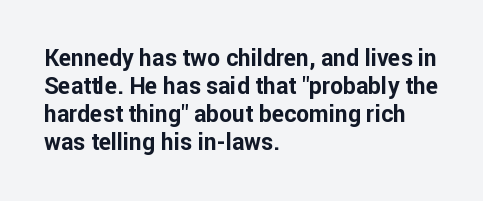
{"italic": "no", "bold": "yes", "underline": "no", "align": "left", "line_spacing_ratio": 1.22, "letter_spacing": "normal", "letter_spacing_em": 0.0, "glyph_px": 23}
